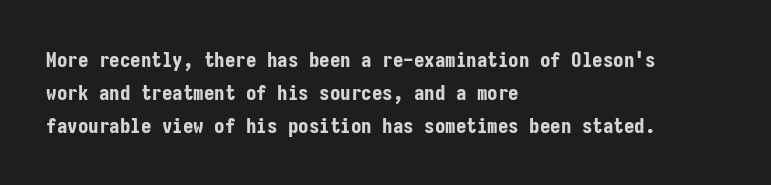
Q: Is the text bold? A: Yes.
Q: Is the text italic (slanted)? A: No, it is upright.
Q: Is the text underlined? A: No.
Q: How is the paragraph aligned? A: Left-aligned.
Q: Is the spacing between letters normal or unusually wide? A: Normal.
Q: Is the spacing between lines tight, normal or loose? A: Normal.
